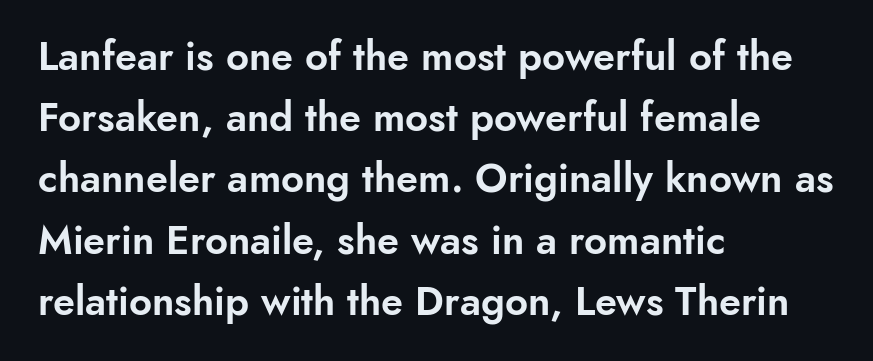
Q: Is the text italic (slanted)? A: No, it is upright.
Q: Is the typeface a serif or a sans-serif typeface? A: Sans-serif.
Q: Is the text underlined? A: No.
Q: How is the paragraph aligned? A: Left-aligned.
Q: Is the spacing between letters normal or unusually wide? A: Normal.
Q: Is the spacing between lines tight, normal or loose? A: Normal.
Q: Width (condensed, normal, or wide)? A: Normal.
Q: Stroke contrast? A: Low.
Q: x-height? A: Small.
Q: Monospaced? A: No.
